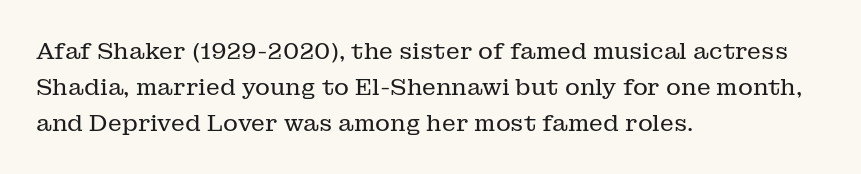
Q: Is the text bold? A: No.
Q: Is the text italic (slanted)? A: No, it is upright.
Q: Is the text underlined? A: No.
Q: How is the paragraph aligned? A: Left-aligned.
Q: Is the spacing between letters normal or unusually wide? A: Normal.
Q: Is the spacing between lines tight, normal or loose? A: Normal.
